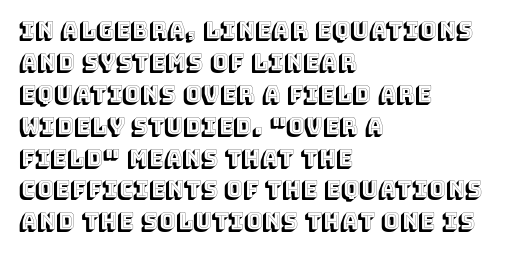
Left-aligned paragraph, ragged on the right. Rendered with straight, roman letterforms. Successive baselines arrive at the customary interval. Descenders are the only things crossing below the line. Is the letter spacing exaggerated? No — it looks like the ordinary default.
